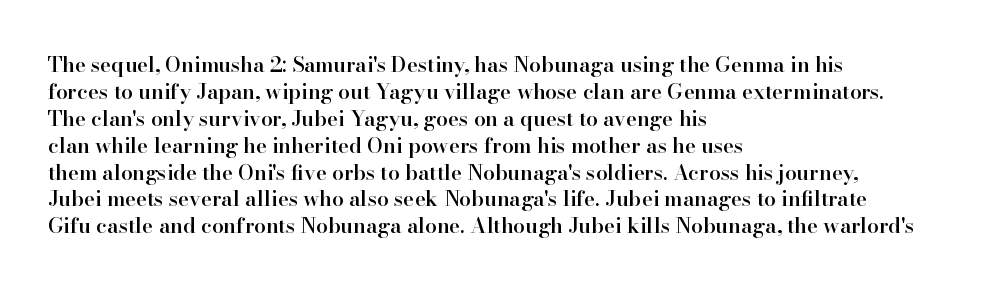
The image shows 21 px text type, upright; set left-aligned, normal line spacing (1.28x), normal letter spacing, not underlined.
